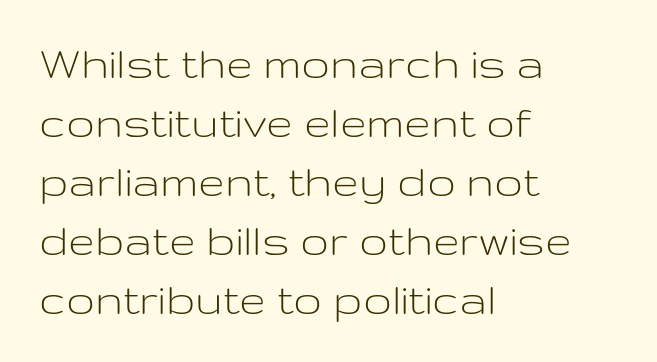
{"serif": "no", "italic": "no", "bold": "no", "weight": "light", "width": "wide", "stroke_contrast": "low", "x_height": "medium", "monospaced": "no", "underline": "no", "align": "left", "line_spacing_ratio": 1.23, "letter_spacing": "normal", "letter_spacing_em": 0.0, "glyph_px": 48}
